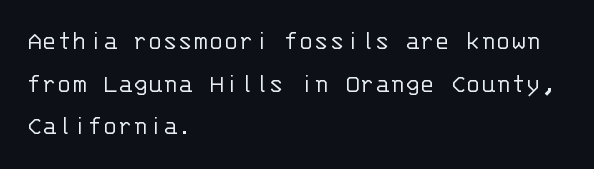
Spacing verdict: monospaced, one width for all characters. The specimen reads as upright at a glance. Teacher's note: observe the even left margin — that is flush-left alignment. Letters have the restrained weight of plain body copy at most. Is there much room between lines? A standard amount, neither cramped nor airy.
